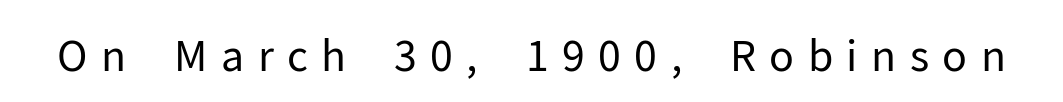
Q: Is the text bold? A: No.
Q: Is the text italic (slanted)? A: No, it is upright.
Q: Is the typeface a serif or a sans-serif typeface? A: Sans-serif.
Q: Is the text underlined? A: No.
Q: Is the spacing between letters normal or unusually wide? A: Unusually wide.
Q: Width (condensed, normal, or wide)? A: Normal.
Q: Stroke contrast? A: Low.
Q: x-height? A: Medium.
Q: Monospaced? A: No.
